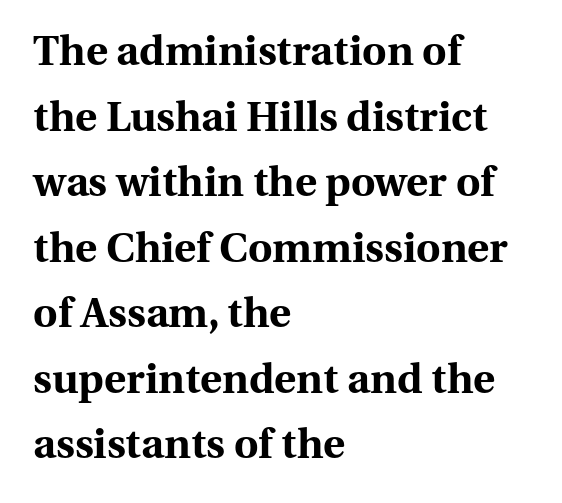
Q: Is the text bold? A: Yes.
Q: Is the text italic (slanted)? A: No, it is upright.
Q: Is the typeface a serif or a sans-serif typeface? A: Serif.
Q: Is the text underlined? A: No.
Q: How is the paragraph aligned? A: Left-aligned.
Q: Is the spacing between letters normal or unusually wide? A: Normal.
Q: Is the spacing between lines tight, normal or loose? A: Normal.
Q: Width (condensed, normal, or wide)? A: Normal.
Q: Stroke contrast? A: Medium.
Q: x-height? A: Medium.
Q: Monospaced? A: No.
